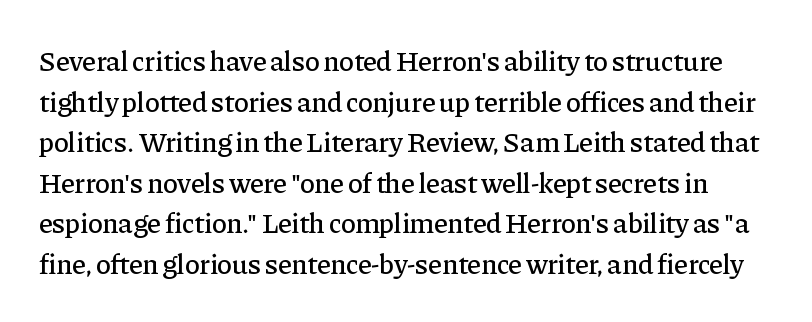
The image shows 28 px serif type, upright; set normal line spacing (1.45x), normal letter spacing, not underlined; low stroke contrast and a medium x-height.
